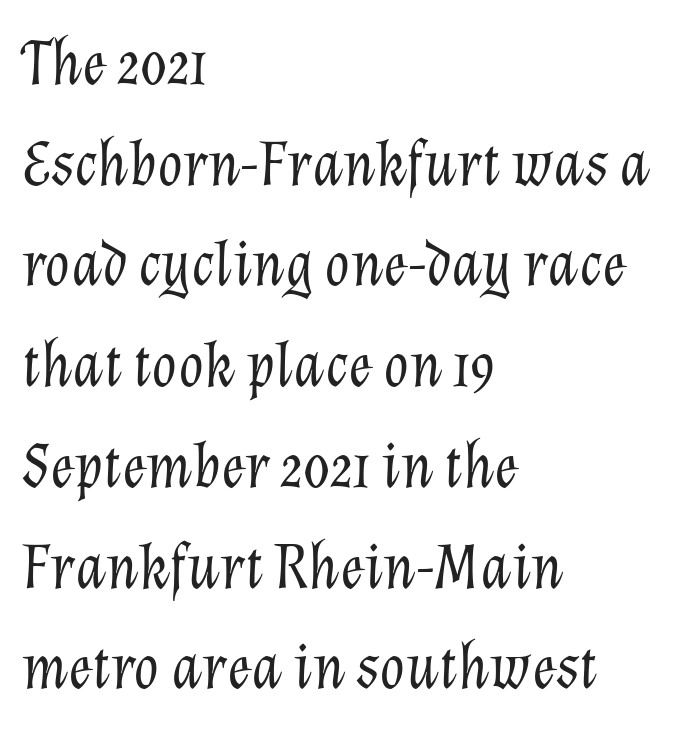
The area under the type is left untouched. Horizontal bands of white between lines are of average thickness. Proportional: the letters do not fall into vertical columns. Nothing unusual about the tracking: characters are spaced as the font intends. Designer's note — italics engaged. If you drew a ruler down the left edge, every line would touch it.
